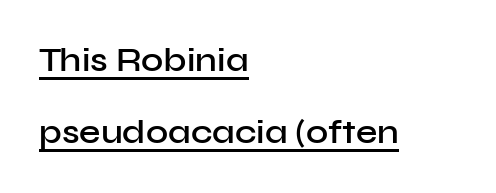
{"serif": "no", "italic": "no", "bold": "semi", "weight": "semibold", "width": "normal", "stroke_contrast": "low", "x_height": "medium", "monospaced": "no", "underline": "yes", "align": "left", "line_spacing": "loose", "line_spacing_ratio": 2.13, "letter_spacing": "normal", "letter_spacing_em": 0.0, "glyph_px": 34}
